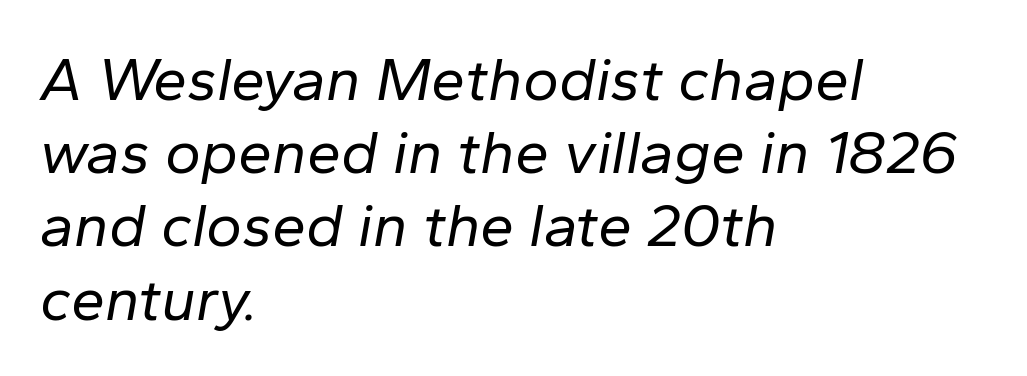
{"italic": "yes", "lean": "right", "slant_degrees": 10, "bold": "no", "weight": "regular", "width": "normal", "stroke_contrast": "low", "x_height": "medium", "monospaced": "no", "underline": "no", "align": "left", "line_spacing_ratio": 1.2, "letter_spacing": "normal", "letter_spacing_em": 0.0, "glyph_px": 61}
